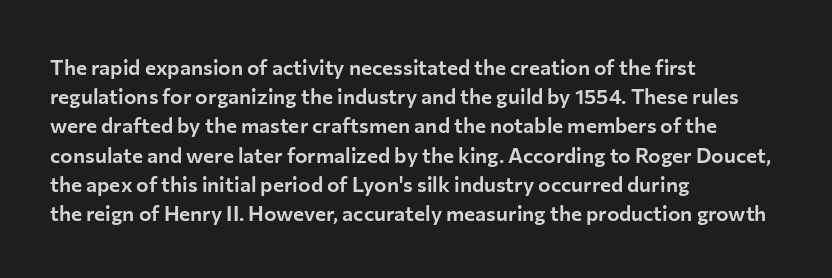
The image shows 21 px text type, upright; set left-aligned, normal line spacing (1.39x), normal letter spacing, not underlined.
